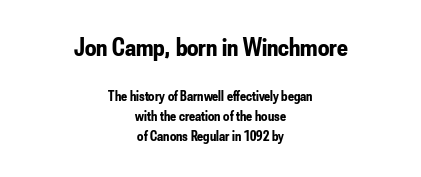
A student would call this center alignment; a typographer would say set centered. Size hierarchy here favors the leading block over the trailing one. This block has exactly the height ordinary leading produces. Letters rest on an invisible, unmarked baseline. The font is running at its bold setting. The lettering holds an erect, upright posture throughout.
